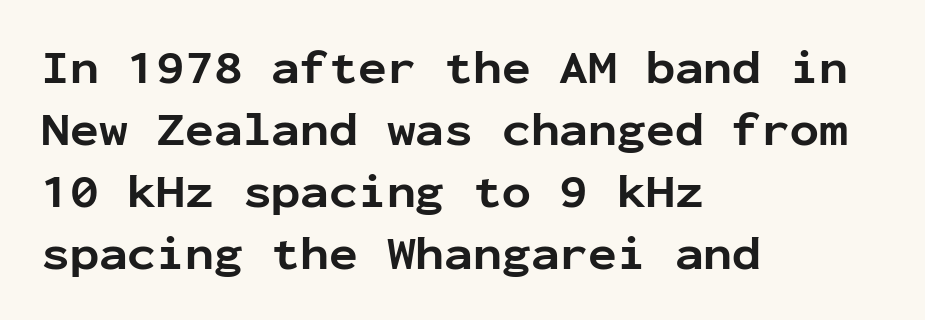
The strokes are fattened all the way to bold. Looks like terminal output: every glyph gets an equal slot. The type family on display is of the sans-serif kind. If you measured baseline to baseline, you'd find a middling distance. The type is set solid horizontally, with unmodified tracking. The passage is arranged the way most books set body copy — flush left.
